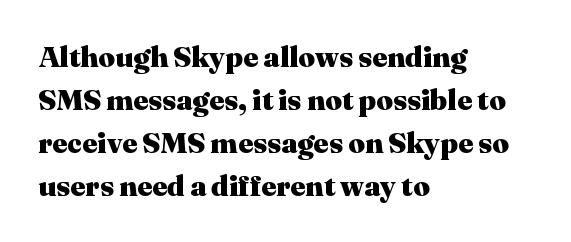
Each glyph is drawn with heavy, bold strokes. The space between consecutive lines is moderate. Notice how the stems are strictly vertical — no italics here. Yep, those are serifs on the letters.
